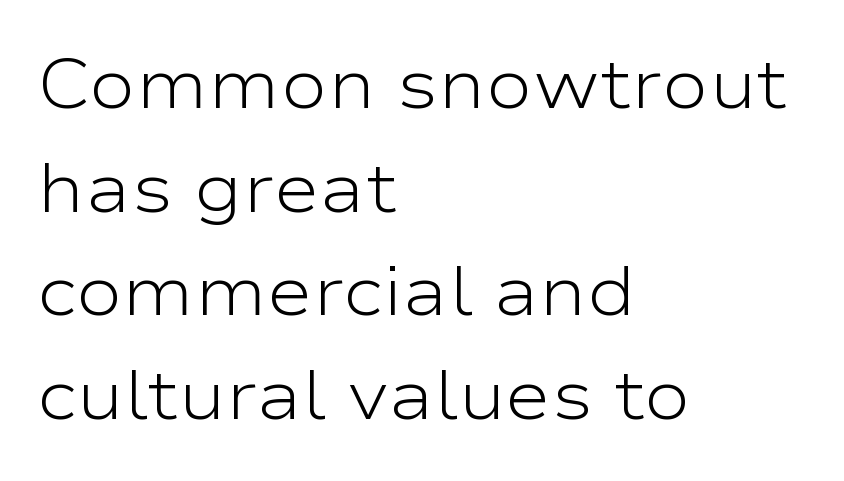
{"serif": "no", "italic": "no", "bold": "no", "weight": "light", "width": "wide", "stroke_contrast": "low", "x_height": "medium", "monospaced": "no", "underline": "no", "align": "left", "line_spacing": "normal", "line_spacing_ratio": 1.48, "letter_spacing": "normal", "letter_spacing_em": 0.0, "glyph_px": 70}
